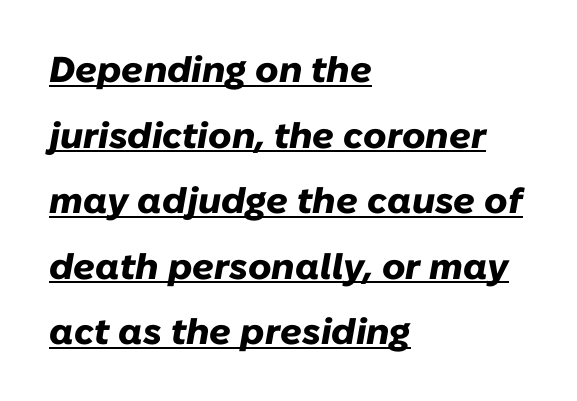
The image shows 36 px heavy type, italic (leaning right); set left-aligned, line spacing 1.82x, normal letter spacing, underlined; low stroke contrast and a medium x-height.
